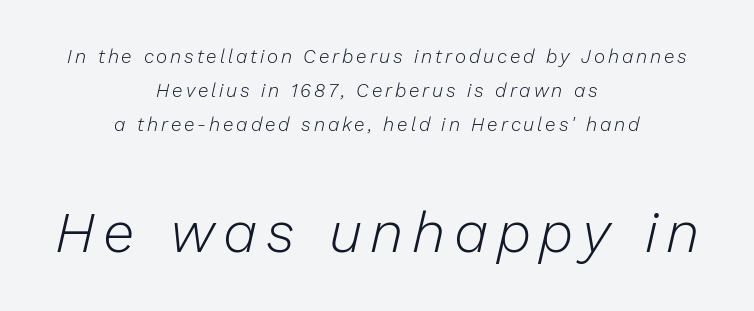
{"italic": "yes", "lean": "right", "slant_degrees": 13, "bold": "no", "weight": "light", "width": "normal", "stroke_contrast": "low", "x_height": "medium", "monospaced": "no", "underline": "no", "align": "center", "line_spacing_ratio": 1.8, "larger_block": "second", "size_ratio": 3.0, "glyph_px": 57}
